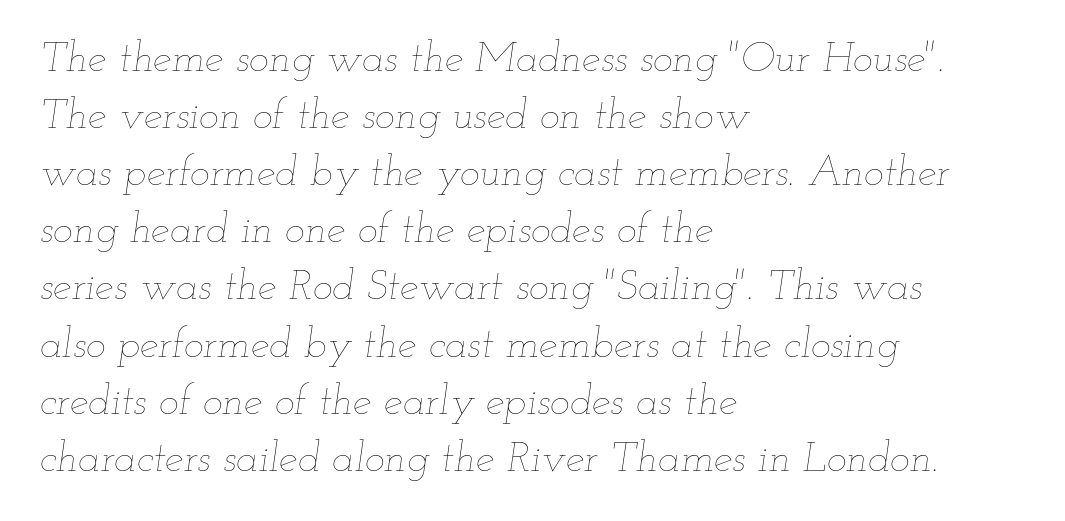
Compared with a centered layout, this one pins lines to the left instead. The passage shown has conventional tracking throughout. The typeface has the unassuming heft of standard copy or less. The letters are slanted; this is an italic face. The zone under the glyphs is completely vacant.
